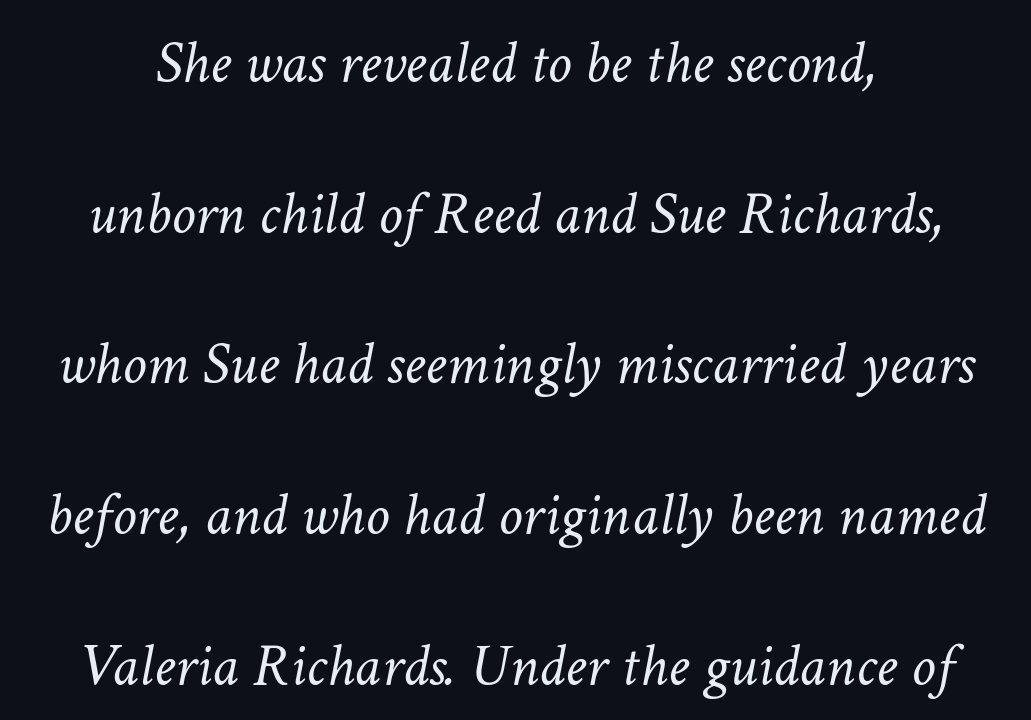
{"italic": "yes", "lean": "right", "slant_degrees": 11, "bold": "no", "weight": "light", "width": "normal", "stroke_contrast": "low", "x_height": "medium", "monospaced": "no", "underline": "no", "line_spacing": "loose", "line_spacing_ratio": 2.47, "letter_spacing": "normal", "letter_spacing_em": 0.0, "glyph_px": 61}
